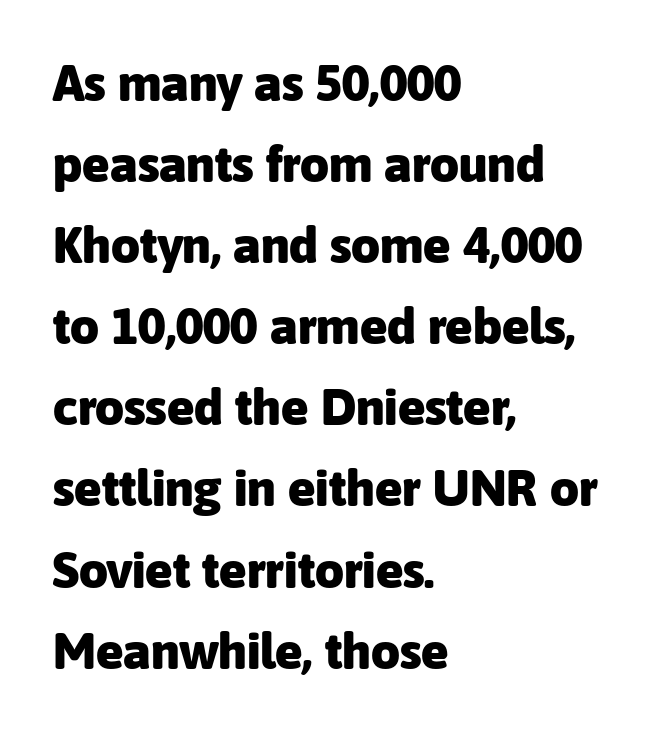
Note the varied advance widths — an 'i' is clearly narrower than an 'm'. The baseline area is clear. Left-aligned paragraph, ragged on the right. This is heavy type, rendered in bold.
